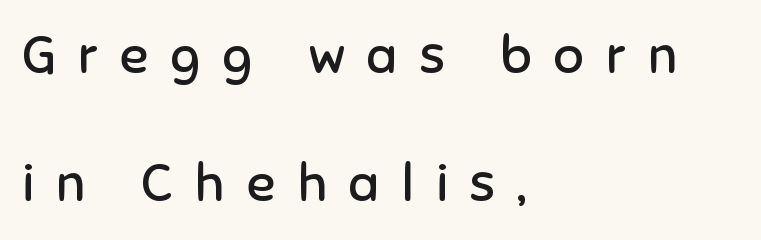
A roman cut, with each character standing at attention. Students, observe: this is what heavily led, spacious text looks like. Spacing verdict: proportional, widths tailored to each character. The weight would be labelled regular, book, light, or lighter still.
